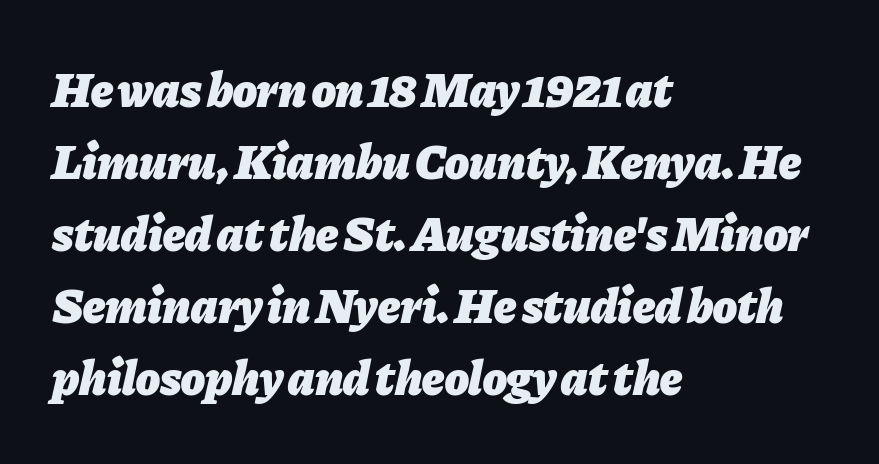
{"italic": "yes", "lean": "right", "slant_degrees": 11, "bold": "yes", "weight": "heavy", "width": "normal", "stroke_contrast": "low", "x_height": "medium", "monospaced": "no", "underline": "no", "align": "left", "line_spacing": "normal", "line_spacing_ratio": 1.47, "letter_spacing": "normal", "letter_spacing_em": 0.0, "glyph_px": 49}
